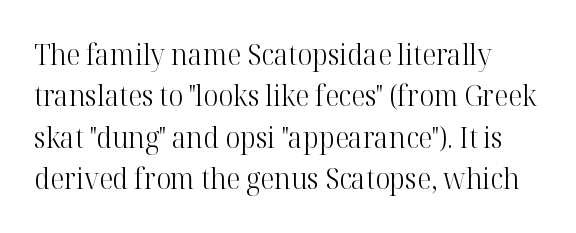
{"serif": "yes", "italic": "no", "bold": "no", "weight": "light", "width": "normal", "stroke_contrast": "high", "x_height": "medium", "monospaced": "no", "underline": "no", "line_spacing": "normal", "line_spacing_ratio": 1.43, "letter_spacing": "normal", "letter_spacing_em": 0.0, "glyph_px": 29}
